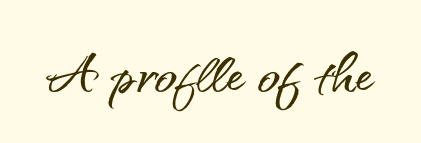
The image shows 74 px sans-serif type; set normal letter spacing, not underlined; medium stroke contrast and a small x-height.
